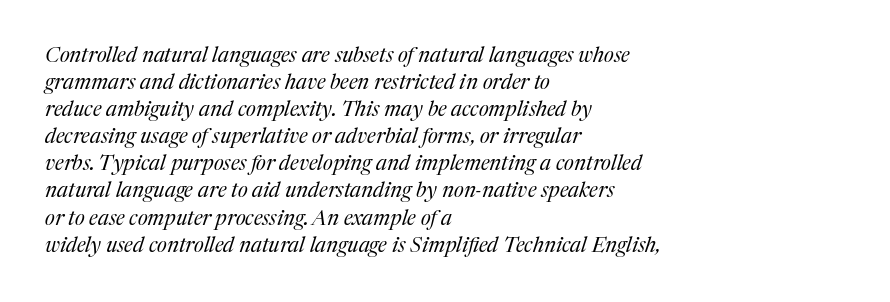
The image shows 21 px text type, italic (leaning right); set left-aligned, normal line spacing (1.29x), normal letter spacing, not underlined.
